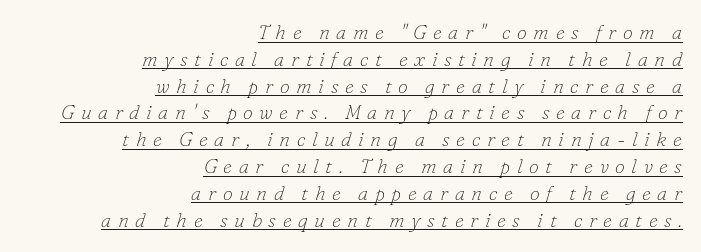
{"italic": "yes", "lean": "right", "slant_degrees": 16, "bold": "no", "underline": "yes", "align": "right", "line_spacing": "normal", "line_spacing_ratio": 1.34, "letter_spacing": "wide", "letter_spacing_em": 0.33, "glyph_px": 20}
